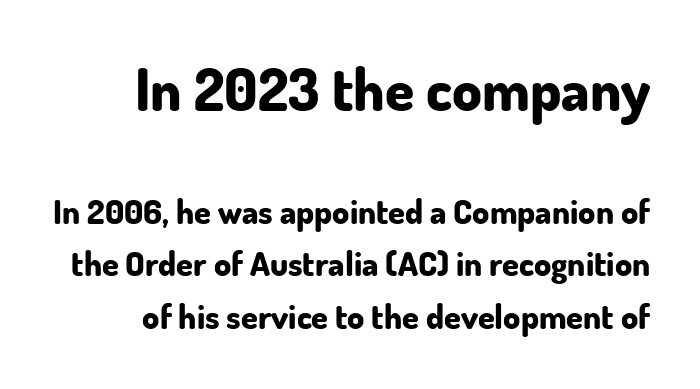
The image shows 59 px bold sans-serif type, upright; set normal line spacing (1.55x), normal letter spacing, not underlined; the first (top) block is 1.74x larger; low stroke contrast and a small x-height.
